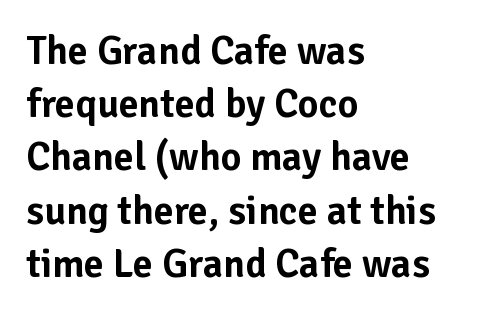
Words appear dense and cohesive because spacing is normal. Beneath every word, the page is bare. This is the regular roman posture of the typeface. A student would call this left alignment; a typographer would say flush left, rag right. Note: no serifs on the glyphs. Varying glyph widths throughout — classic text-font behaviour.
